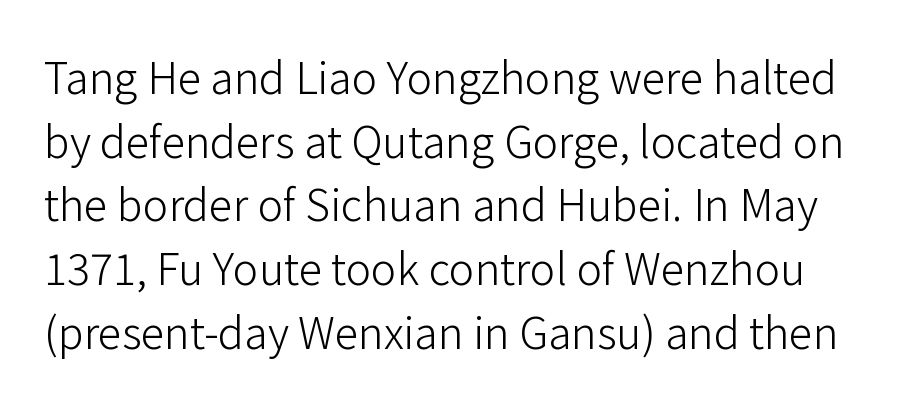
{"serif": "no", "italic": "no", "bold": "no", "weight": "light", "width": "normal", "stroke_contrast": "low", "x_height": "medium", "monospaced": "no", "underline": "no", "line_spacing": "normal", "line_spacing_ratio": 1.48, "letter_spacing": "normal", "letter_spacing_em": 0.0, "glyph_px": 43}
